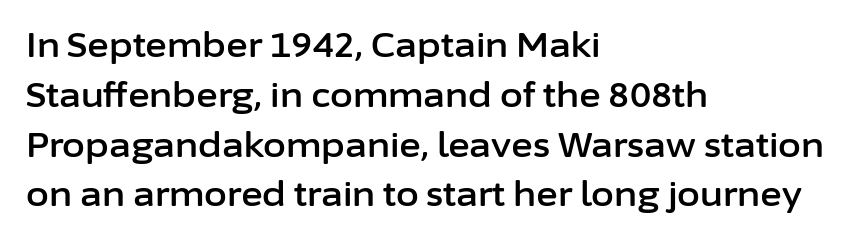
Q: Is the text italic (slanted)? A: No, it is upright.
Q: Is the typeface a serif or a sans-serif typeface? A: Sans-serif.
Q: Is the text underlined? A: No.
Q: How is the paragraph aligned? A: Left-aligned.
Q: Is the spacing between letters normal or unusually wide? A: Normal.
Q: Is the spacing between lines tight, normal or loose? A: Normal.
Q: Width (condensed, normal, or wide)? A: Normal.
Q: Stroke contrast? A: Low.
Q: x-height? A: Medium.
Q: Monospaced? A: No.
